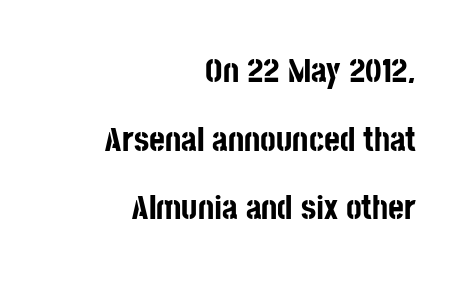
Q: Is the text bold? A: Yes.
Q: Is the text italic (slanted)? A: No, it is upright.
Q: Is the typeface a serif or a sans-serif typeface? A: Sans-serif.
Q: Is the text underlined? A: No.
Q: How is the paragraph aligned? A: Right-aligned.
Q: Is the spacing between letters normal or unusually wide? A: Normal.
Q: Is the spacing between lines tight, normal or loose? A: Loose.
Q: Width (condensed, normal, or wide)? A: Condensed.
Q: Stroke contrast? A: Low.
Q: x-height? A: Large.
Q: Monospaced? A: No.
